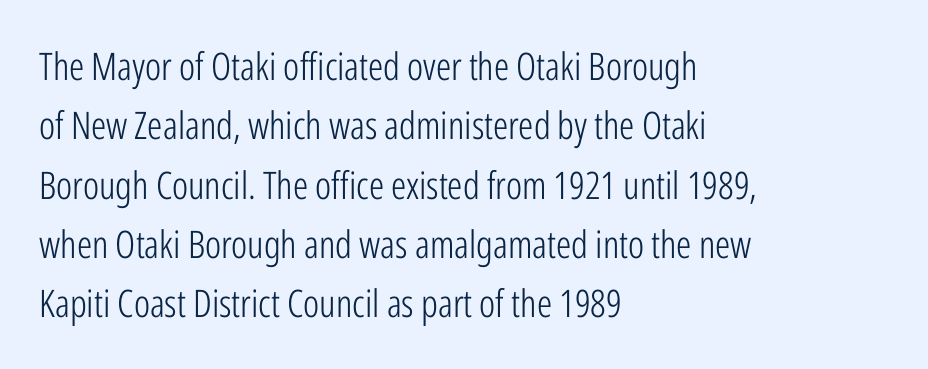
Nothing unusual about the tracking: characters are spaced as the font intends. Do the characters align in a grid? No, the font is proportional. The axis of the letterforms is exactly vertical. Leftover space on each line is placed entirely after the last word.
